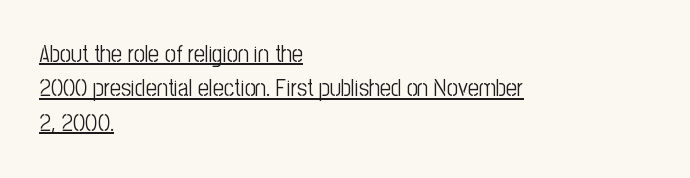
{"italic": "no", "bold": "no", "underline": "yes", "align": "left", "line_spacing": "normal", "line_spacing_ratio": 1.43, "letter_spacing": "normal", "letter_spacing_em": 0.0, "glyph_px": 24}
